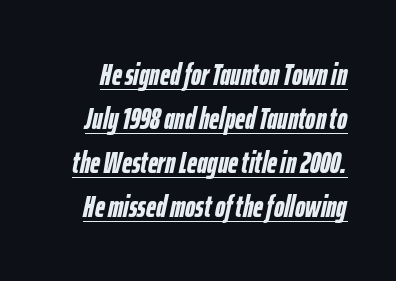
A dark, heavy texture on the line: the type is bold. Compared with undecorated copy, this sample adds a rule below the words. No extra tracking has been applied to these lines. Each letter keeps its own natural width here, so spacing adapts to shape. Rows of type keep a routine distance in the vertical direction.
